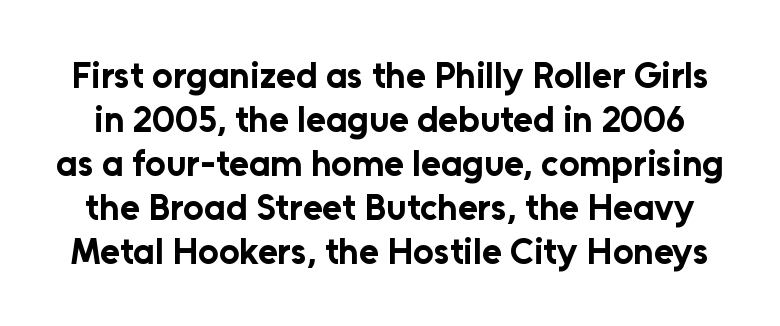
Q: Is the text bold? A: Yes.
Q: Is the text italic (slanted)? A: No, it is upright.
Q: Is the typeface a serif or a sans-serif typeface? A: Sans-serif.
Q: Is the text underlined? A: No.
Q: Is the spacing between letters normal or unusually wide? A: Normal.
Q: Width (condensed, normal, or wide)? A: Normal.
Q: Stroke contrast? A: Low.
Q: x-height? A: Medium.
Q: Monospaced? A: No.
